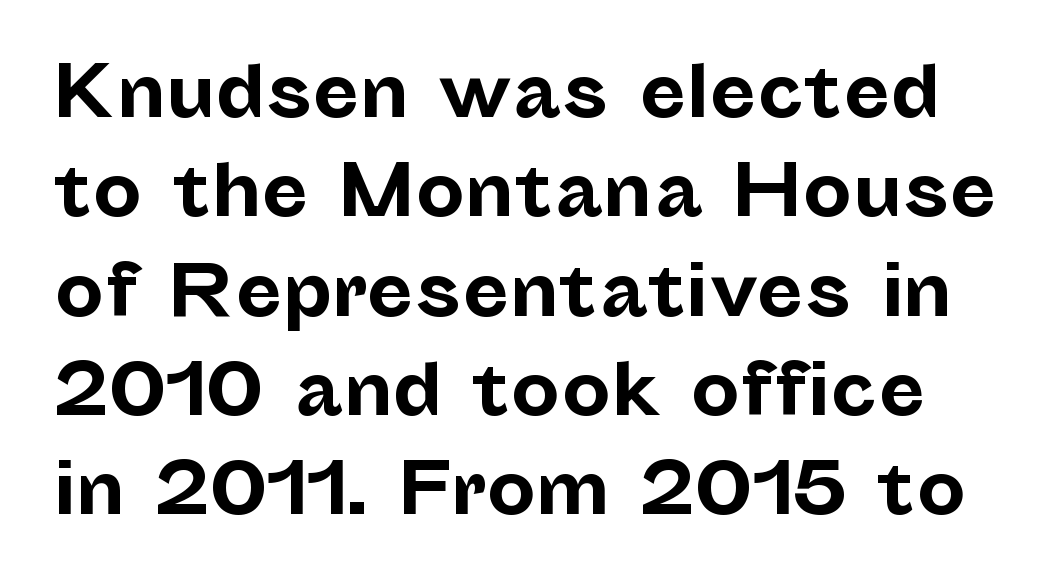
These lines are composed in type without serifs. You can tell it's not italic because the verticals are truly vertical. Strong, thick strokes mark this as bold type. The passage shown has conventional tracking throughout. Think of a printed novel: that variable character pitch is what you see here.
